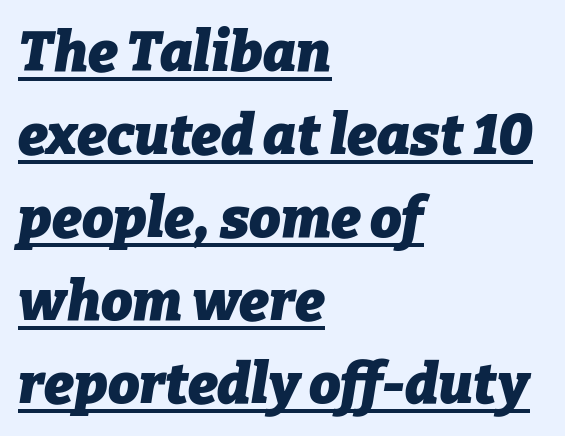
The image shows 56 px heavy type, italic (leaning right); set left-aligned, normal line spacing (1.48x), normal letter spacing, underlined; low stroke contrast and a medium x-height.
